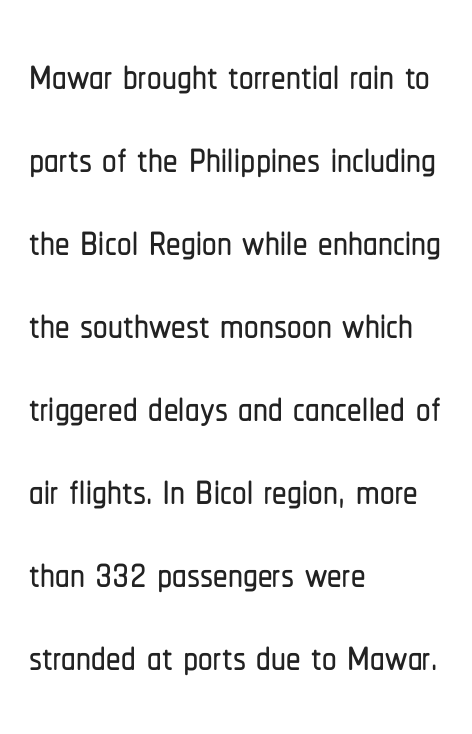
The block of text has a typical density, with ordinary space between rows. Character widths vary here, with narrow letters taking less room than wide ones. Where is the straight margin? On the left. The horizontal fit of the characters is conventional and even.
